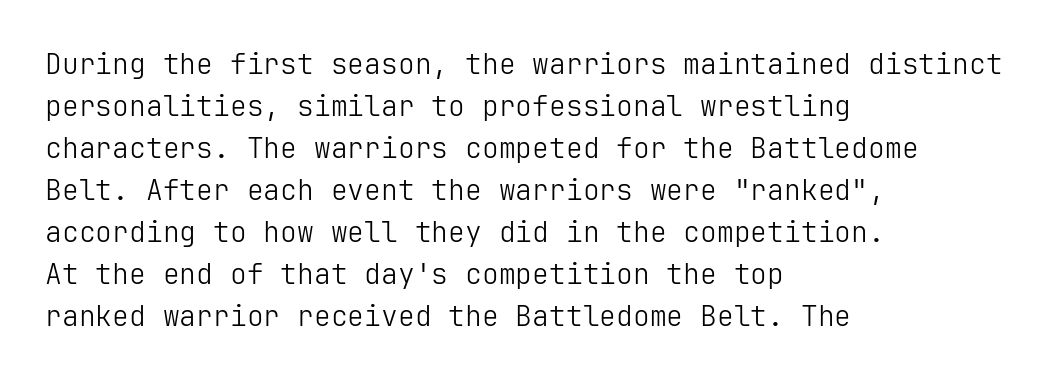
The type is set solid horizontally, with unmodified tracking. The font's upright variant was chosen for this text. The line-height multiplier appears to be the usual default. Examine the stroke ends and you'll find no serifs.
